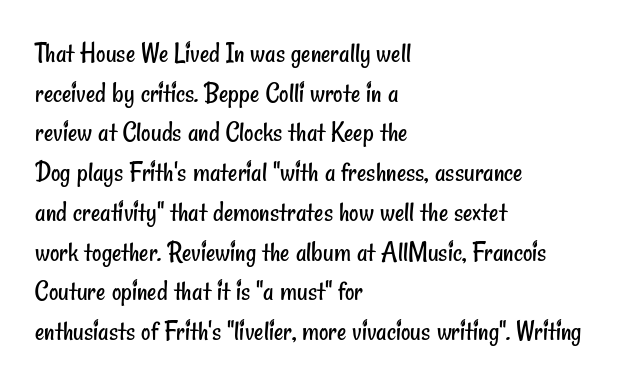
The image shows 29 px regular-weight, condensed sans-serif type; set left-aligned, normal line spacing (1.37x), normal letter spacing, not underlined; low stroke contrast and a small x-height.
